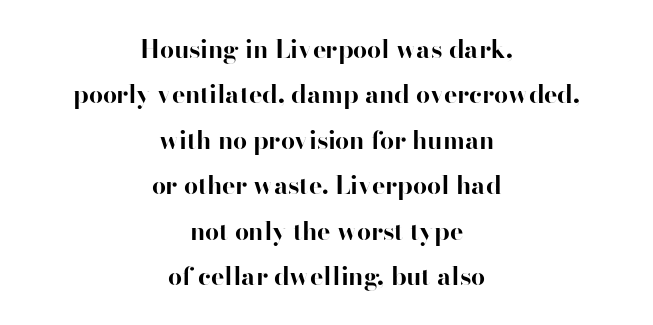
The image shows 25 px bold type, upright; set centered, line spacing 1.82x, normal letter spacing, not underlined.
